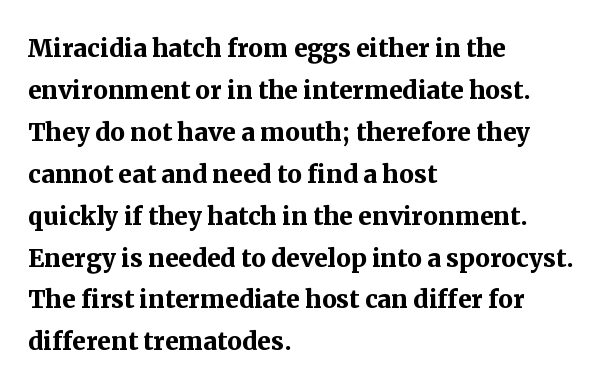
Ordinary non-slanted type is in use. The compositor pushed each line to the left boundary. This sample keeps an unexceptional amount of space between lines. Anything drawn beneath the words? Only blank space.
